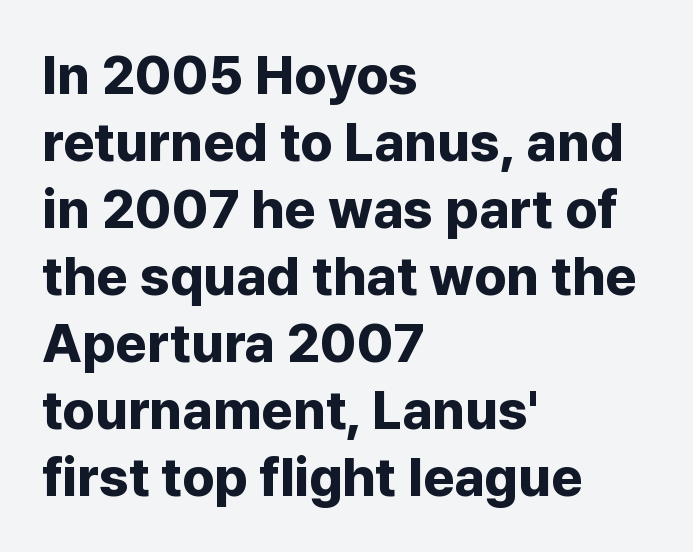
Is there any slant? The stems are plumb. A clean baseline with only descenders dipping below it. No feet cap the strokes, marking this as sans-serif type. A typesetter would call this proportional, since set widths differ per character. Words appear dense and cohesive because spacing is normal.
